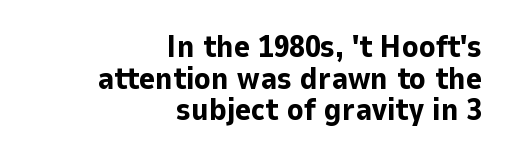
Q: Is the text bold? A: Yes.
Q: Is the text italic (slanted)? A: No, it is upright.
Q: Is the typeface a serif or a sans-serif typeface? A: Sans-serif.
Q: Is the text underlined? A: No.
Q: How is the paragraph aligned? A: Right-aligned.
Q: Is the spacing between letters normal or unusually wide? A: Normal.
Q: Is the spacing between lines tight, normal or loose? A: Tight.
Q: Width (condensed, normal, or wide)? A: Normal.
Q: Stroke contrast? A: Low.
Q: x-height? A: Medium.
Q: Monospaced? A: No.
